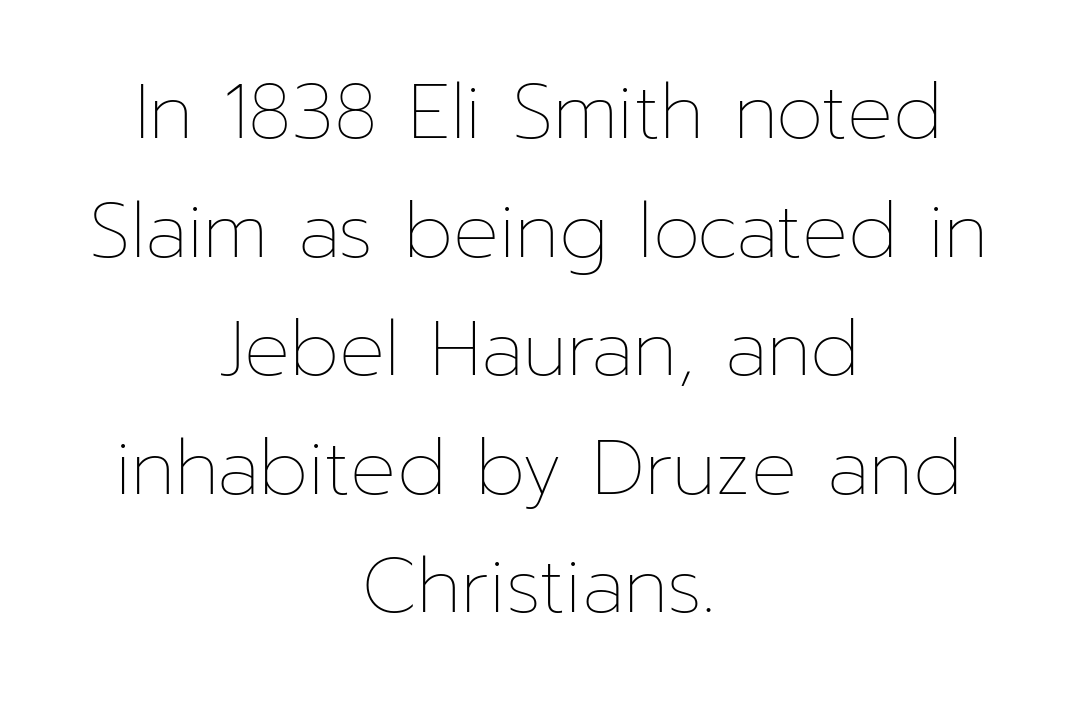
{"italic": "no", "bold": "no", "weight": "thin", "width": "normal", "stroke_contrast": "low", "x_height": "medium", "monospaced": "no", "underline": "no", "align": "center", "line_spacing": "normal", "line_spacing_ratio": 1.56, "letter_spacing": "normal", "letter_spacing_em": 0.0, "glyph_px": 76}
